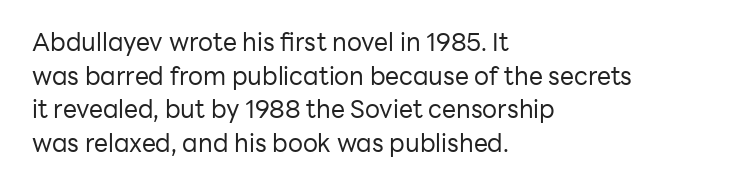
Q: Is the text bold? A: No.
Q: Is the text italic (slanted)? A: No, it is upright.
Q: Is the text underlined? A: No.
Q: How is the paragraph aligned? A: Left-aligned.
Q: Is the spacing between letters normal or unusually wide? A: Normal.
Q: Is the spacing between lines tight, normal or loose? A: Normal.
